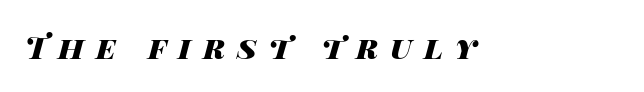
The image shows 31 px heavy, wide type, italic (leaning right); set unusually wide letter spacing (+0.38 em), not underlined; high stroke contrast and a large x-height.
